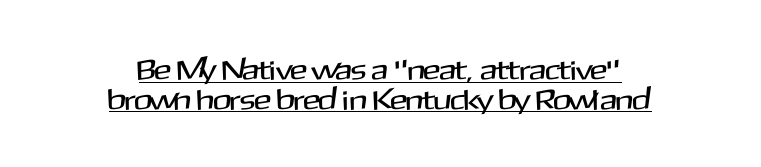
Regarding serifs, this sample does without them. The letters stand straight up with perfectly vertical stems. If you measured baseline to baseline, you'd find a short distance. One-word summary of the alignment: center.
